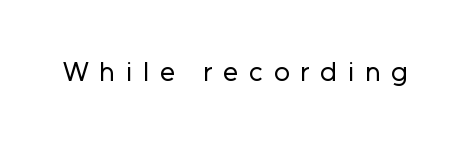
Q: Is the text bold? A: No.
Q: Is the text italic (slanted)? A: No, it is upright.
Q: Is the typeface a serif or a sans-serif typeface? A: Sans-serif.
Q: Is the text underlined? A: No.
Q: Is the spacing between letters normal or unusually wide? A: Unusually wide.
Q: Width (condensed, normal, or wide)? A: Normal.
Q: Stroke contrast? A: Low.
Q: x-height? A: Medium.
Q: Monospaced? A: No.
